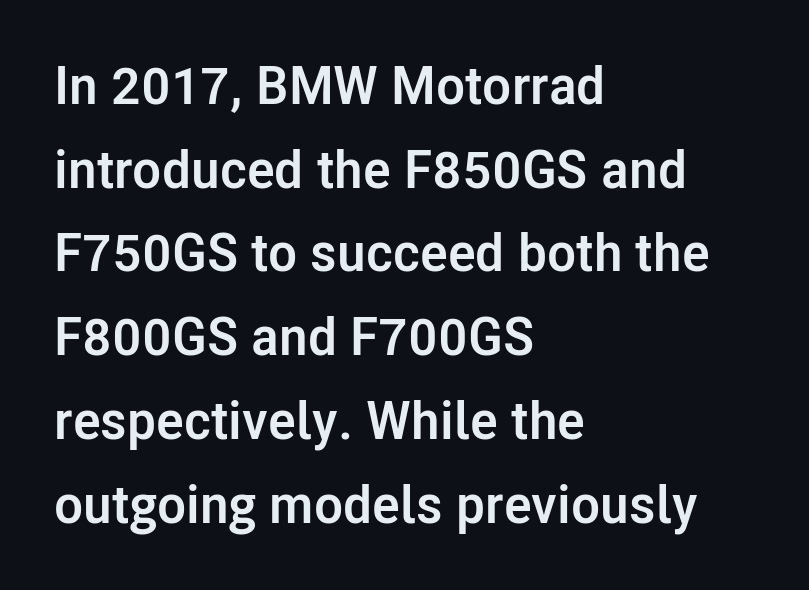
{"serif": "no", "italic": "no", "bold": "yes", "weight": "semibold", "width": "normal", "stroke_contrast": "low", "x_height": "medium", "monospaced": "no", "underline": "no", "align": "left", "line_spacing": "normal", "line_spacing_ratio": 1.58, "letter_spacing": "normal", "letter_spacing_em": 0.0, "glyph_px": 53}
